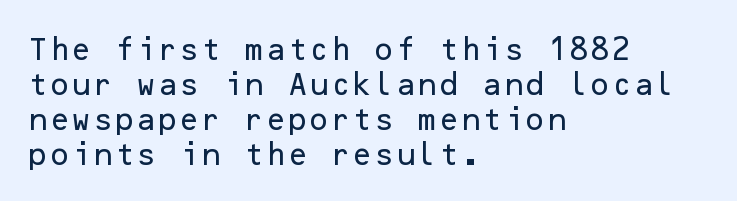
Q: Is the text italic (slanted)? A: No, it is upright.
Q: Is the text underlined? A: No.
Q: How is the paragraph aligned? A: Left-aligned.
Q: Is the spacing between letters normal or unusually wide? A: Normal.
Q: Is the spacing between lines tight, normal or loose? A: Normal.
